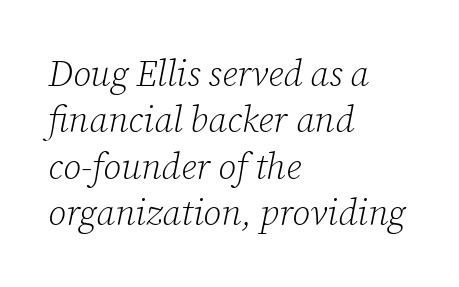
Standard letterfit; no display-style spreading of the glyphs. Stems and bowls with no extra thickness — not bold. Tall strokes in this sample are angled rather than plumb. The block of text has a typical density, with ordinary space between rows.
